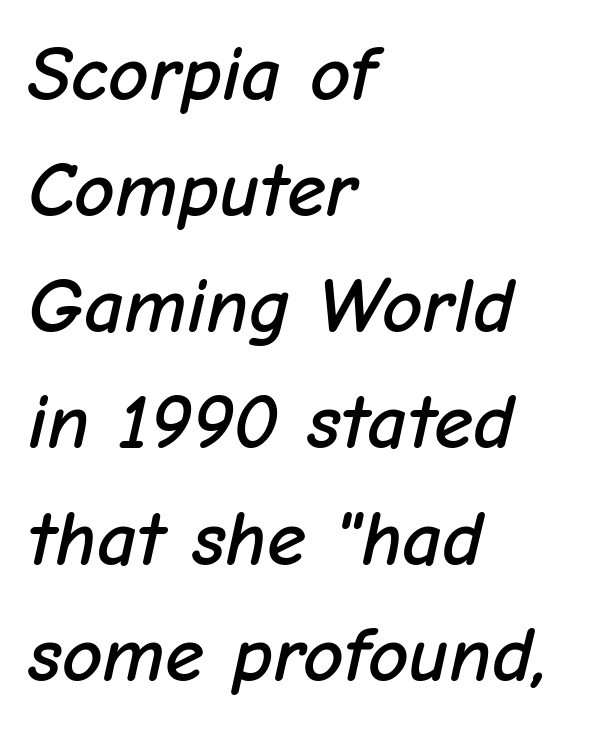
The passage shown is typed in a proportional face where columns would drift. Check the space under the baseline: it is left empty. The leading is moderate, giving the passage an even texture. The letterforms sit shoulder to shoulder at normal distance. Typeset ragged right — the left edge is the straight one. An italicized treatment has been applied to the whole sample.
